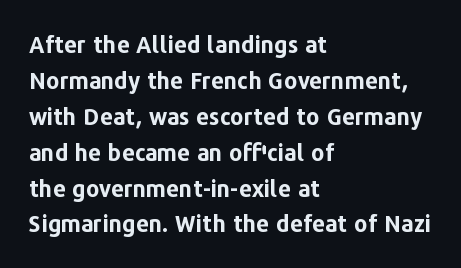
The image shows 23 px bold type, upright; set left-aligned, normal line spacing (1.56x), normal letter spacing, not underlined.
